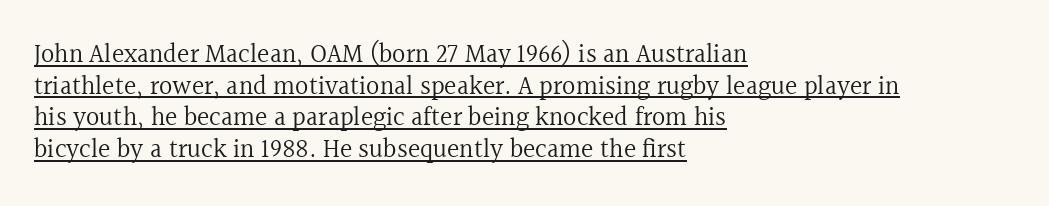
Does the lettering tilt? It doesn't — this is upright. The passage shown is underscored from start to finish. These lines are set flush left with a ragged right edge. Unbolded letterforms with no extra heft.
